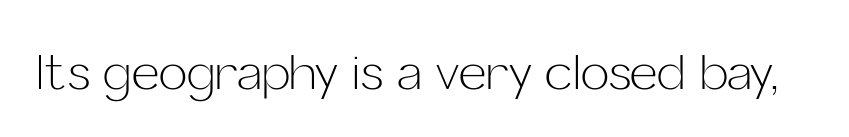
Q: Is the text bold? A: No.
Q: Is the text italic (slanted)? A: No, it is upright.
Q: Is the typeface a serif or a sans-serif typeface? A: Sans-serif.
Q: Is the text underlined? A: No.
Q: Is the spacing between letters normal or unusually wide? A: Normal.
Q: Width (condensed, normal, or wide)? A: Normal.
Q: Stroke contrast? A: Low.
Q: x-height? A: Medium.
Q: Monospaced? A: No.
